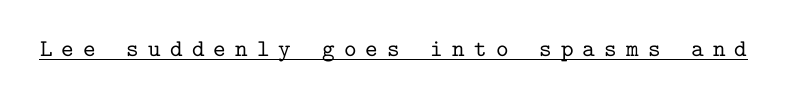
The gaps between neighbouring characters are conspicuously large. Style check: upright. A continuous stroke trails under the words, as in a hyperlink.
